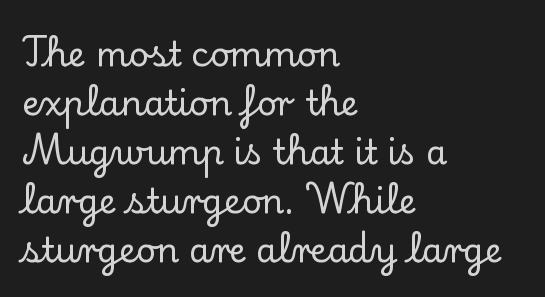
{"serif": "yes", "italic": "no", "width": "normal", "stroke_contrast": "low", "x_height": "small", "monospaced": "no", "underline": "no", "align": "left", "line_spacing": "normal", "line_spacing_ratio": 1.44, "letter_spacing": "normal", "letter_spacing_em": 0.0, "glyph_px": 34}
